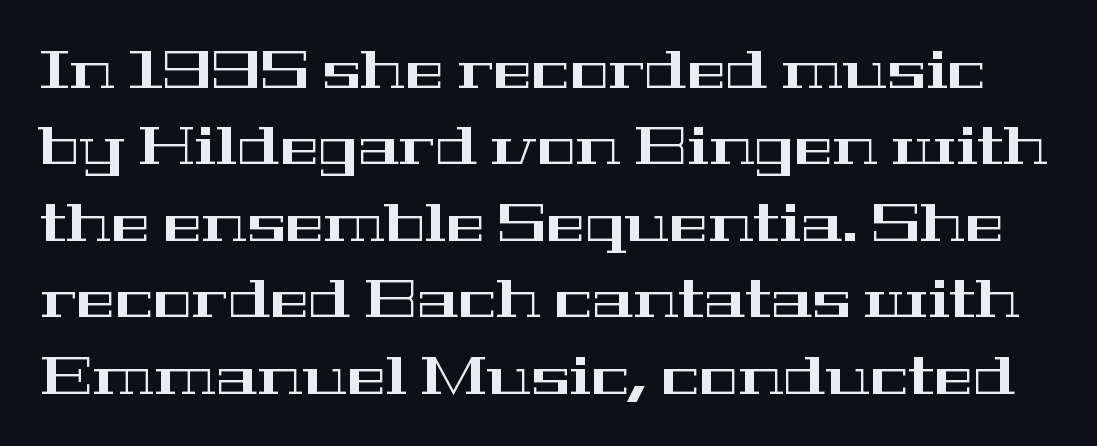
Notice how descenders clear the ascenders below comfortably — that's standard leading. Between one letter and the next there's only the usual sliver of space. The strip under each line holds only bare page. Yep, those are serifs on the letters.
